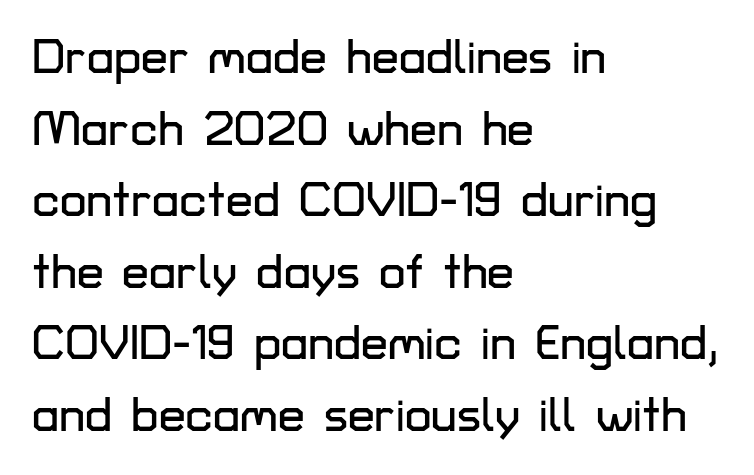
{"serif": "no", "italic": "no", "width": "normal", "stroke_contrast": "low", "x_height": "medium", "monospaced": "no", "underline": "no", "align": "left", "line_spacing": "normal", "line_spacing_ratio": 1.49, "letter_spacing": "normal", "letter_spacing_em": 0.0, "glyph_px": 48}
